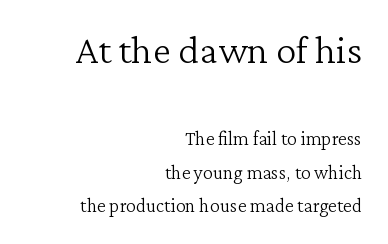
Q: Is the text bold? A: No.
Q: Is the text italic (slanted)? A: No, it is upright.
Q: Is the typeface a serif or a sans-serif typeface? A: Serif.
Q: Is the text underlined? A: No.
Q: How is the paragraph aligned? A: Right-aligned.
Q: Is the spacing between letters normal or unusually wide? A: Normal.
Q: Is the spacing between lines tight, normal or loose? A: Normal.
Q: Which block of text is set in a larger size, the first (top) or the second (bottom)? A: The first (top) one.
Q: Width (condensed, normal, or wide)? A: Normal.
Q: Stroke contrast? A: Low.
Q: x-height? A: Medium.
Q: Monospaced? A: No.
